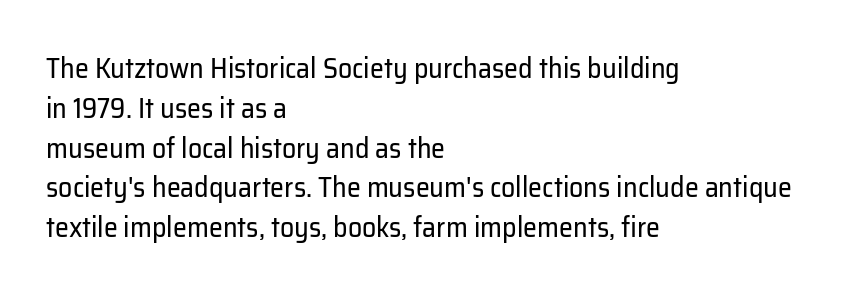
The image shows 28 px regular-weight sans-serif type, upright; set left-aligned, normal line spacing (1.42x), normal letter spacing, not underlined; low stroke contrast and a medium x-height.
